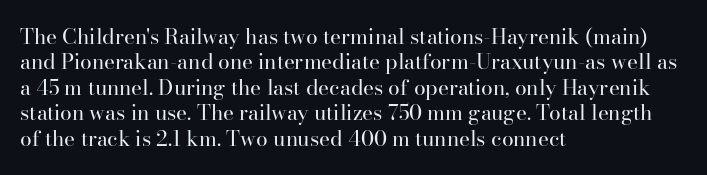
{"italic": "no", "bold": "no", "underline": "no", "align": "left", "line_spacing_ratio": 1.21, "letter_spacing": "normal", "letter_spacing_em": 0.0, "glyph_px": 21}
